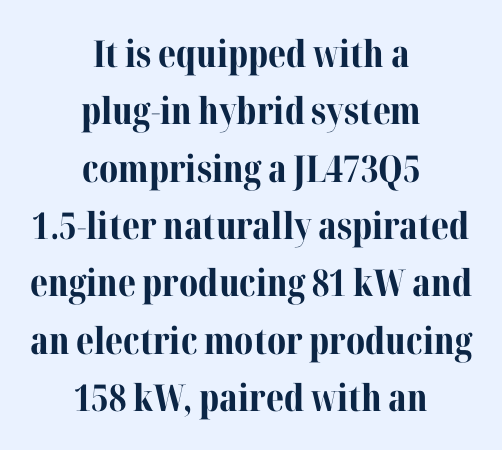
Observe the serifs anchoring each vertical stroke in this sample. Look at the tracking — it's just the regular setting, nothing added. Rendered with straight, roman letterforms. Check the space under the baseline: it is left empty.
